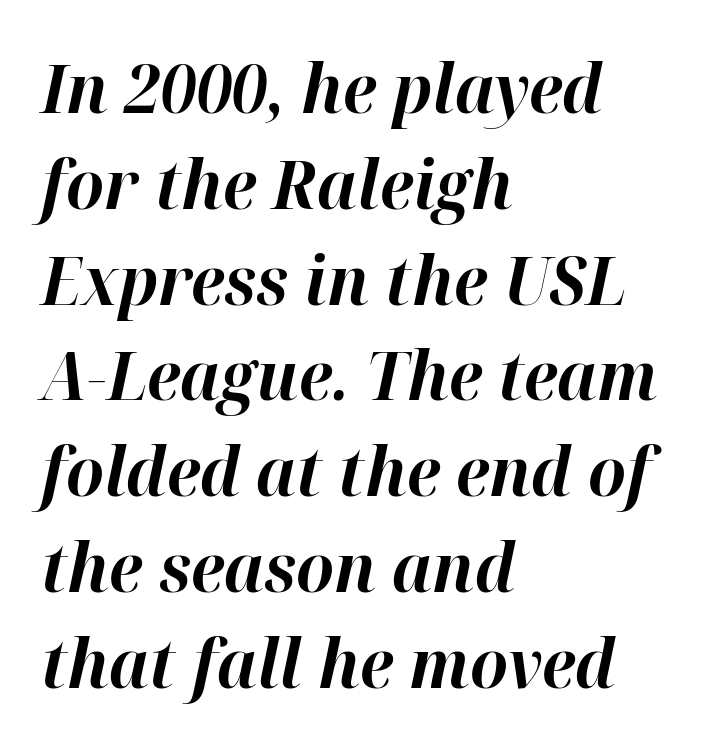
{"italic": "yes", "lean": "right", "slant_degrees": 12, "bold": "yes", "weight": "bold", "width": "normal", "stroke_contrast": "high", "x_height": "medium", "monospaced": "no", "underline": "no", "align": "left", "line_spacing": "normal", "line_spacing_ratio": 1.43, "letter_spacing": "normal", "letter_spacing_em": 0.0, "glyph_px": 67}
